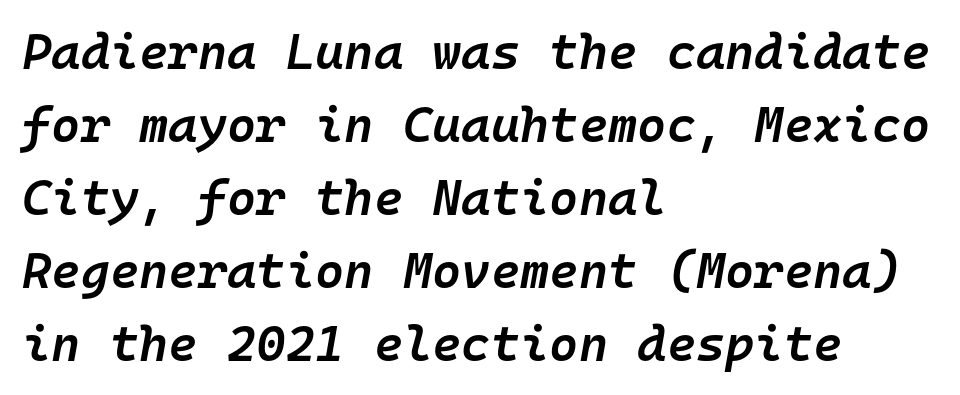
Q: Is the text bold? A: Semi-bold.
Q: Is the text italic (slanted)? A: Yes, it leans right by about 10 degrees.
Q: Is the text underlined? A: No.
Q: How is the paragraph aligned? A: Left-aligned.
Q: Is the spacing between letters normal or unusually wide? A: Normal.
Q: Is the spacing between lines tight, normal or loose? A: Normal.
Q: Width (condensed, normal, or wide)? A: Normal.
Q: Stroke contrast? A: Low.
Q: x-height? A: Medium.
Q: Monospaced? A: Yes.
